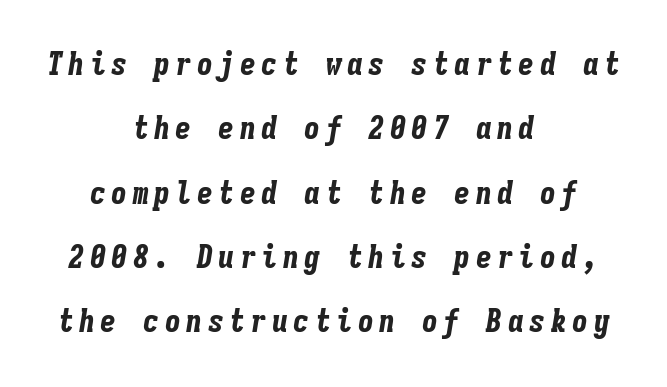
{"italic": "yes", "lean": "right", "slant_degrees": 9, "bold": "yes", "weight": "bold", "width": "condensed", "stroke_contrast": "low", "x_height": "medium", "monospaced": "yes", "underline": "no", "align": "center", "line_spacing": "loose", "line_spacing_ratio": 2.01, "glyph_px": 32}
